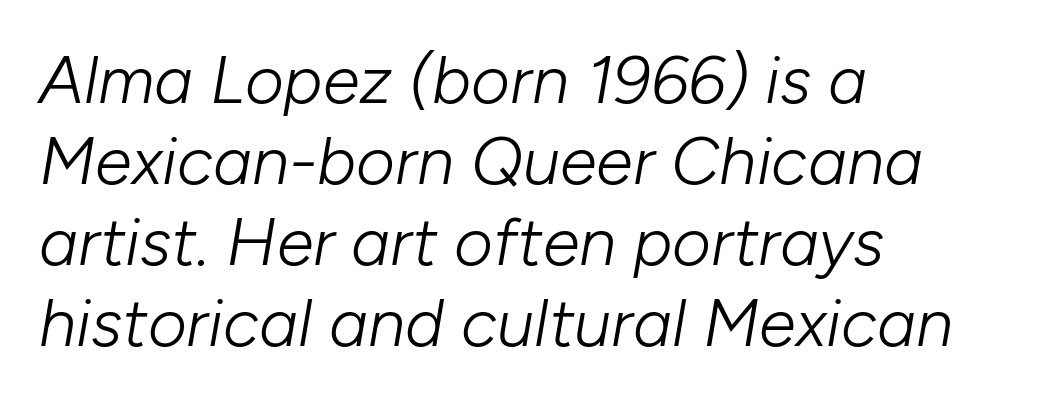
The image shows 67 px light type, italic (leaning right); set left-aligned, line spacing 1.21x, normal letter spacing, not underlined; low stroke contrast and a medium x-height.
